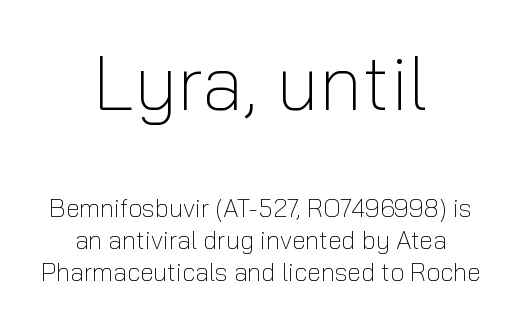
The image shows 76 px light sans-serif type, upright; set centered, normal line spacing (1.28x), normal letter spacing, not underlined; the first (top) block is 3.04x larger; low stroke contrast and a medium x-height.
